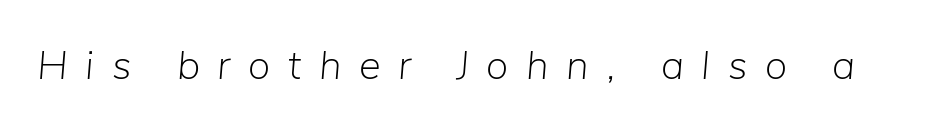
{"italic": "yes", "lean": "right", "slant_degrees": 5, "bold": "no", "weight": "light", "width": "normal", "stroke_contrast": "low", "x_height": "medium", "monospaced": "no", "underline": "no", "letter_spacing": "wide", "letter_spacing_em": 0.43, "glyph_px": 41}
